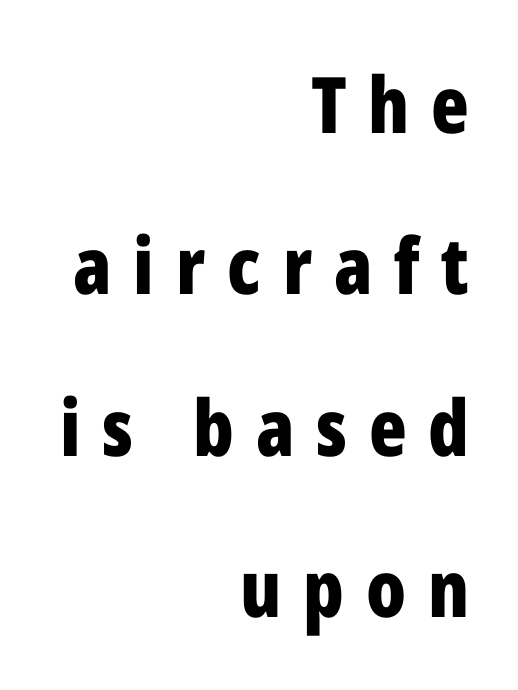
The image shows 78 px bold, condensed sans-serif type, upright; set right-aligned, loose line spacing (2.07x), unusually wide letter spacing (+0.28 em), not underlined; low stroke contrast and a medium x-height.
